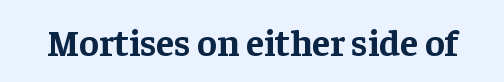
{"serif": "yes", "italic": "no", "bold": "yes", "weight": "bold", "width": "normal", "stroke_contrast": "low", "x_height": "medium", "monospaced": "no", "underline": "no", "letter_spacing": "normal", "letter_spacing_em": 0.0, "glyph_px": 37}
